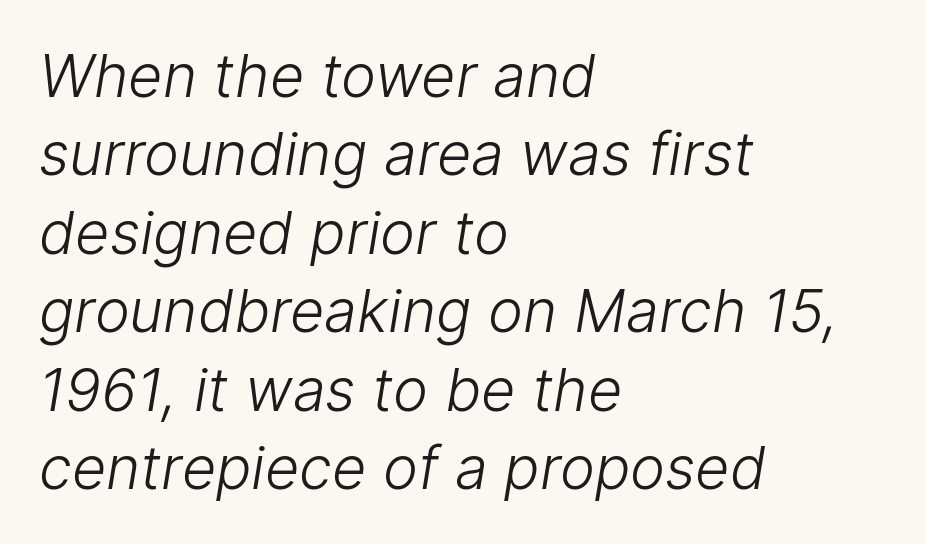
Lines of text with bare space underneath. To sum up the face: it is a sans, with no serifs. Is this a fixed-width face? No — the glyphs have proportional, varying widths. Horizontal bands of white between lines are of average thickness.
